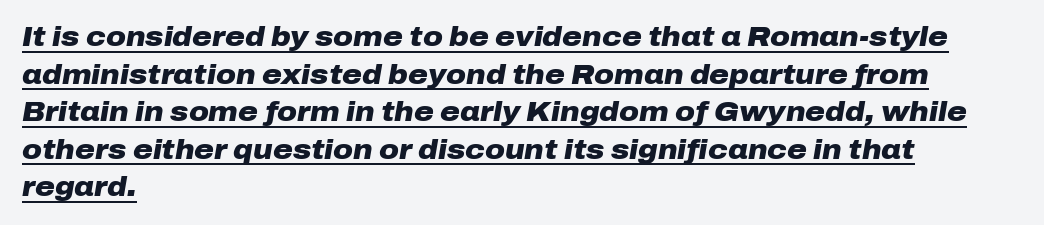
Students, observe: this is what conventionally led text looks like. Strong, thick strokes mark this as bold type. The typesetter has applied underlining to the passage shown. Looking at the ascenders, they clearly lean.
